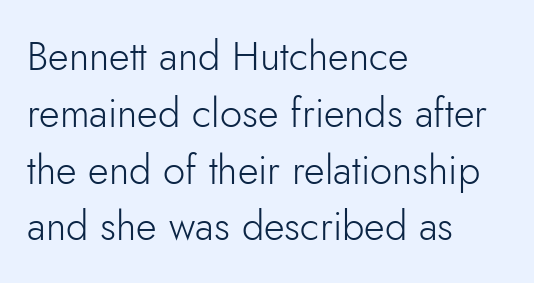
{"serif": "no", "italic": "no", "bold": "no", "weight": "light", "width": "normal", "stroke_contrast": "low", "x_height": "small", "monospaced": "no", "underline": "no", "align": "left", "line_spacing": "normal", "line_spacing_ratio": 1.42, "letter_spacing": "normal", "letter_spacing_em": 0.0, "glyph_px": 40}
